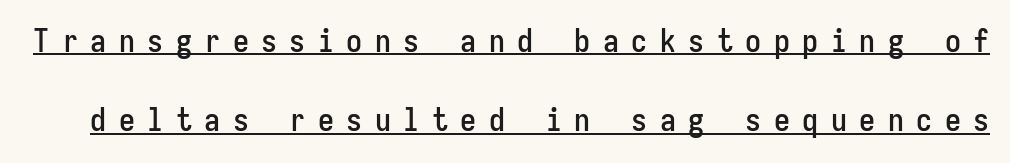
The image shows 32 px condensed sans-serif type, upright, monospaced; set loose line spacing (2.48x), unusually wide letter spacing (+0.39 em), underlined; low stroke contrast and a medium x-height.
